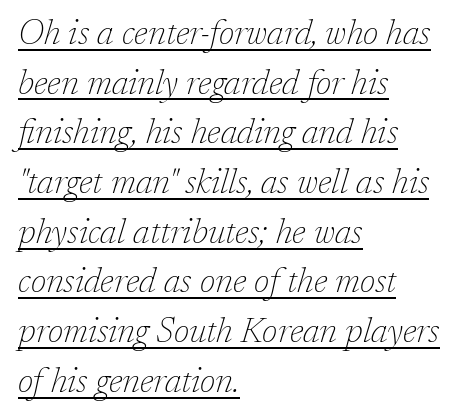
{"serif": "yes", "italic": "yes", "lean": "right", "slant_degrees": 17, "bold": "no", "weight": "thin", "width": "normal", "stroke_contrast": "low", "x_height": "medium", "monospaced": "no", "underline": "yes", "align": "left", "line_spacing": "normal", "line_spacing_ratio": 1.42, "letter_spacing": "normal", "letter_spacing_em": 0.0, "glyph_px": 35}
